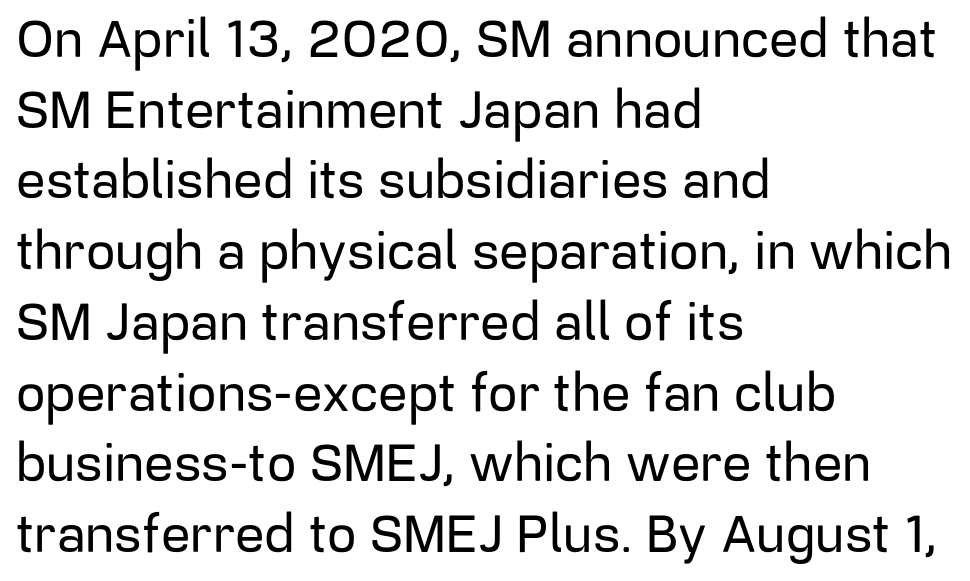
Q: Is the text italic (slanted)? A: No, it is upright.
Q: Is the typeface a serif or a sans-serif typeface? A: Sans-serif.
Q: Is the text underlined? A: No.
Q: How is the paragraph aligned? A: Left-aligned.
Q: Is the spacing between letters normal or unusually wide? A: Normal.
Q: Is the spacing between lines tight, normal or loose? A: Normal.
Q: Width (condensed, normal, or wide)? A: Normal.
Q: Stroke contrast? A: Low.
Q: x-height? A: Medium.
Q: Monospaced? A: No.
